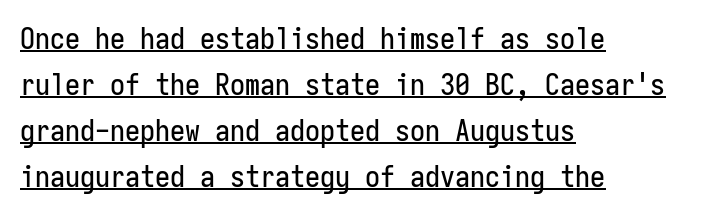
{"serif": "no", "italic": "no", "width": "condensed", "stroke_contrast": "low", "x_height": "medium", "monospaced": "yes", "underline": "yes", "align": "left", "line_spacing": "normal", "line_spacing_ratio": 1.53, "letter_spacing": "normal", "letter_spacing_em": 0.0, "glyph_px": 30}
